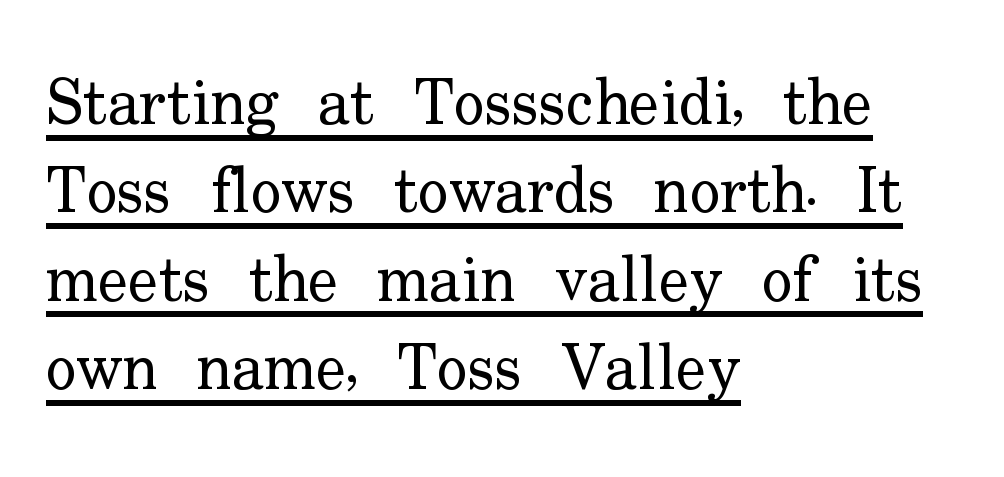
The image shows 64 px regular-weight serif type, upright; set left-aligned, normal line spacing (1.38x), normal letter spacing, underlined; low stroke contrast and a small x-height.
